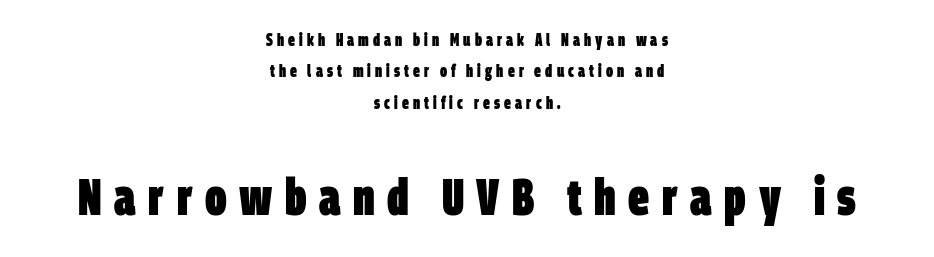
The image shows 52 px heavy, condensed sans-serif type; set centered, line spacing 1.84x, unusually wide letter spacing (+0.24 em), not underlined; the second (bottom) block is 3.06x larger; low stroke contrast and a large x-height.
